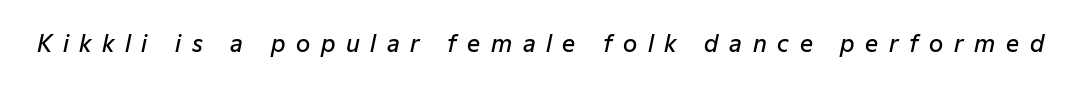
The image shows 23 px text type, italic (leaning right); set unusually wide letter spacing (+0.46 em), not underlined.
